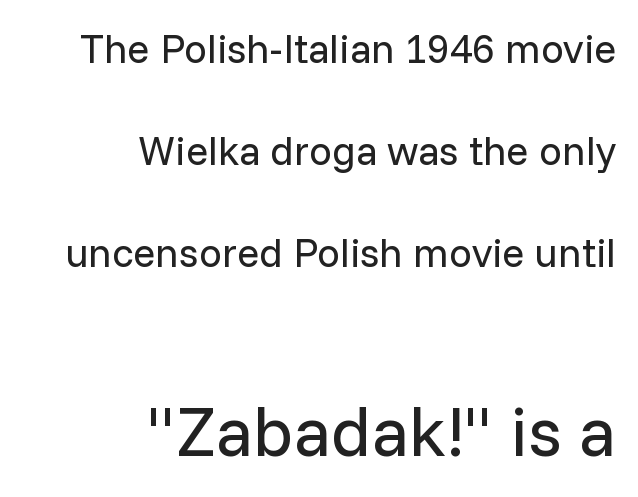
Airy leading. The weight tops out at a normal text grade. A student would notice the bottom passage is typeset larger than what precedes it. A typesetter would label this face a sans. Think of a printed novel: that variable character pitch is what you see here.
